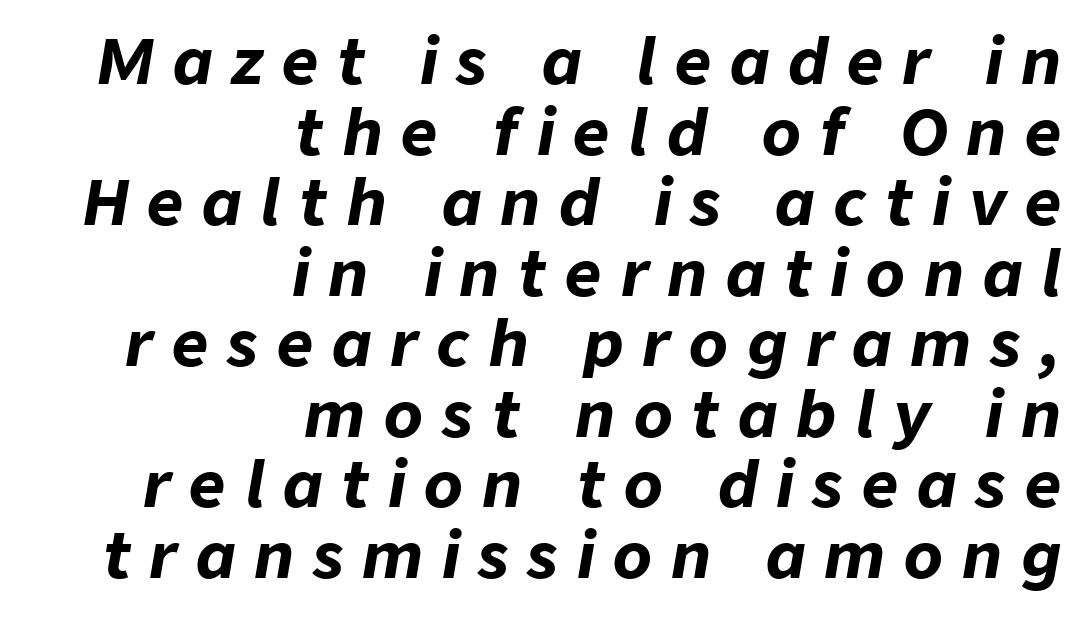
{"italic": "yes", "lean": "right", "slant_degrees": 9, "bold": "yes", "weight": "bold", "width": "normal", "stroke_contrast": "low", "x_height": "medium", "monospaced": "no", "underline": "no", "align": "right", "line_spacing": "tight", "line_spacing_ratio": 1.12, "letter_spacing": "wide", "letter_spacing_em": 0.3, "glyph_px": 63}
